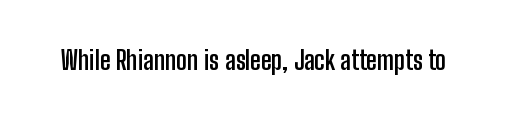
{"italic": "no", "bold": "yes", "underline": "no", "letter_spacing": "normal", "letter_spacing_em": 0.0, "glyph_px": 26}
